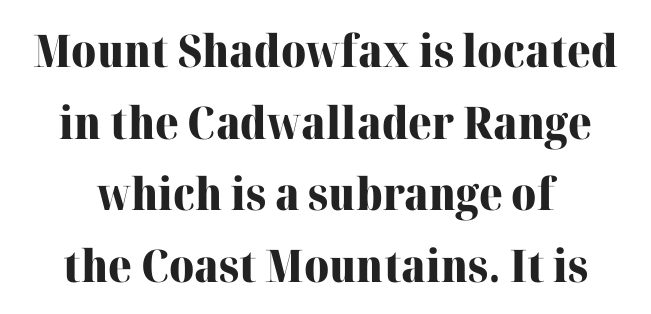
{"serif": "yes", "italic": "no", "bold": "yes", "weight": "heavy", "width": "normal", "stroke_contrast": "high", "x_height": "medium", "monospaced": "no", "underline": "no", "line_spacing": "normal", "line_spacing_ratio": 1.59, "letter_spacing": "normal", "letter_spacing_em": 0.0, "glyph_px": 45}
